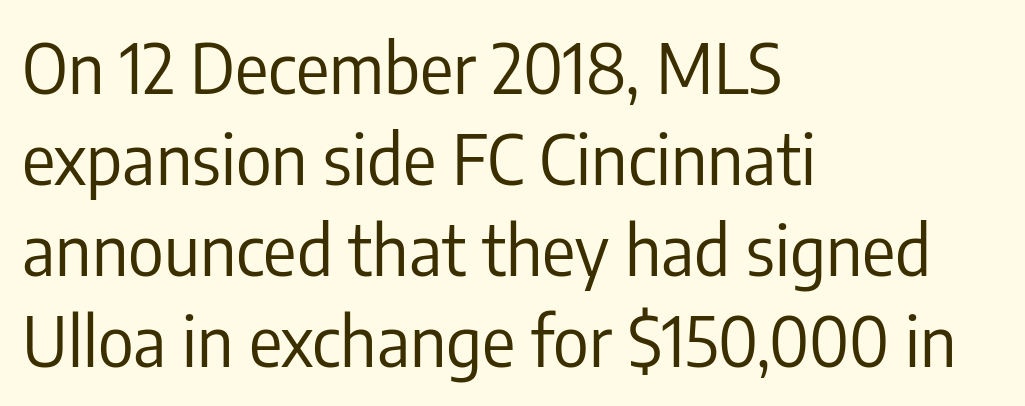
The image shows 69 px regular-weight, condensed sans-serif type, upright; set left-aligned, normal line spacing (1.32x), normal letter spacing, not underlined; low stroke contrast and a medium x-height.
